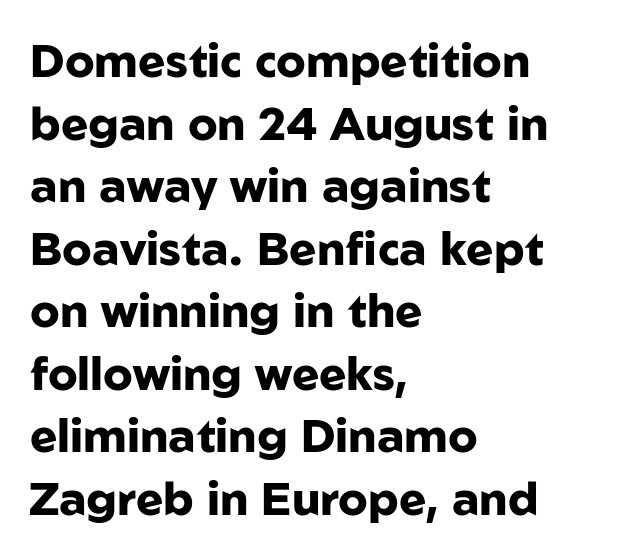
{"serif": "no", "italic": "no", "bold": "yes", "weight": "heavy", "width": "normal", "stroke_contrast": "low", "x_height": "medium", "monospaced": "no", "underline": "no", "align": "left", "line_spacing": "normal", "line_spacing_ratio": 1.36, "letter_spacing": "normal", "letter_spacing_em": 0.0, "glyph_px": 46}
